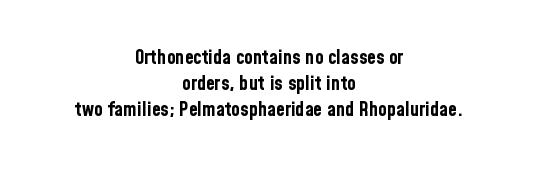
These lines carry a lot of weight — the face is fully bold. Posture: vertical. Vertical spacing — default. The glyphs are unaccompanied by any horizontal stroke below them. This sample is center-justified, so both line endings float freely.
